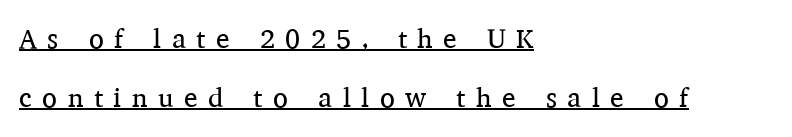
Q: Is the text bold? A: No.
Q: Is the text italic (slanted)? A: No, it is upright.
Q: Is the text underlined? A: Yes.
Q: How is the paragraph aligned? A: Left-aligned.
Q: Is the spacing between letters normal or unusually wide? A: Unusually wide.
Q: Is the spacing between lines tight, normal or loose? A: Loose.
